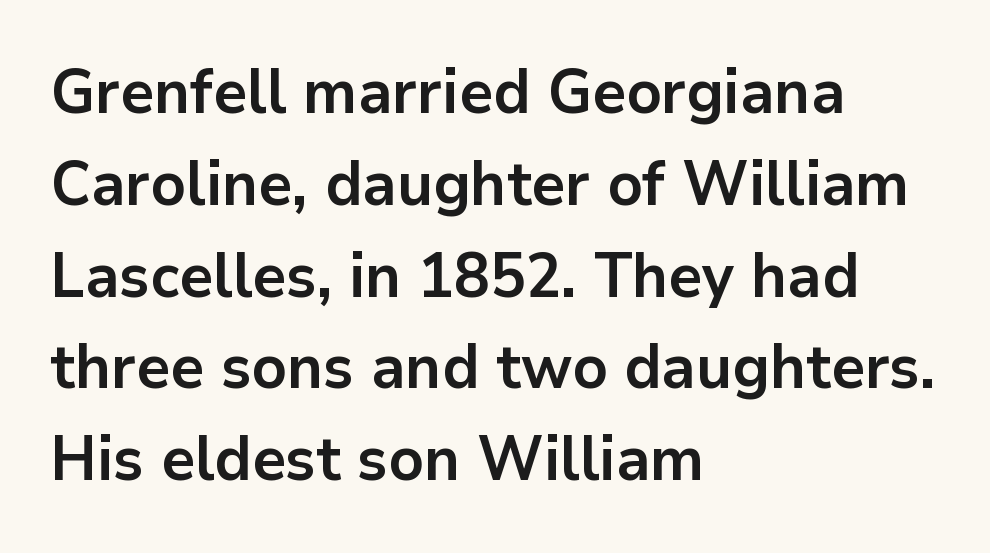
Q: Is the text bold? A: Yes.
Q: Is the text italic (slanted)? A: No, it is upright.
Q: Is the typeface a serif or a sans-serif typeface? A: Sans-serif.
Q: Is the text underlined? A: No.
Q: How is the paragraph aligned? A: Left-aligned.
Q: Is the spacing between letters normal or unusually wide? A: Normal.
Q: Is the spacing between lines tight, normal or loose? A: Normal.
Q: Width (condensed, normal, or wide)? A: Normal.
Q: Stroke contrast? A: Low.
Q: x-height? A: Medium.
Q: Monospaced? A: No.
